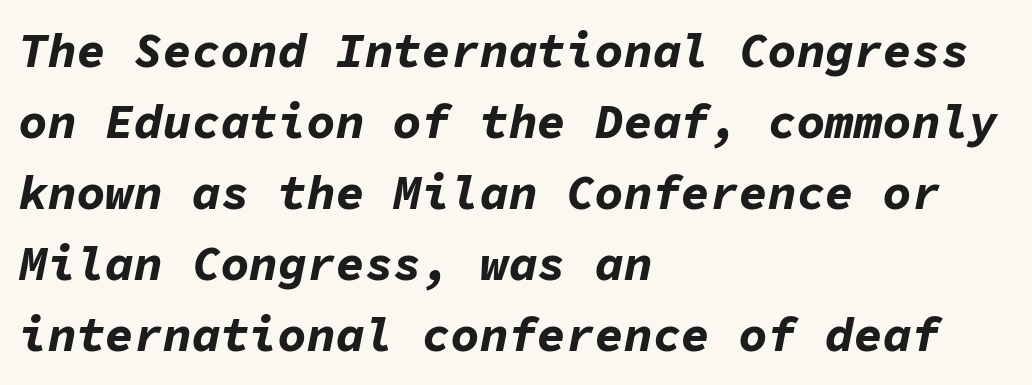
{"italic": "yes", "lean": "right", "slant_degrees": 11, "bold": "yes", "weight": "bold", "width": "normal", "stroke_contrast": "low", "x_height": "medium", "monospaced": "yes", "underline": "no", "align": "left", "line_spacing": "normal", "line_spacing_ratio": 1.48, "letter_spacing": "normal", "letter_spacing_em": 0.0, "glyph_px": 48}
